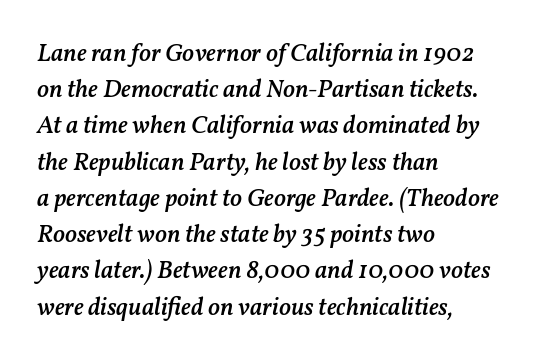
The image shows 25 px text type, italic (leaning right); set left-aligned, normal line spacing (1.45x), normal letter spacing, not underlined.
